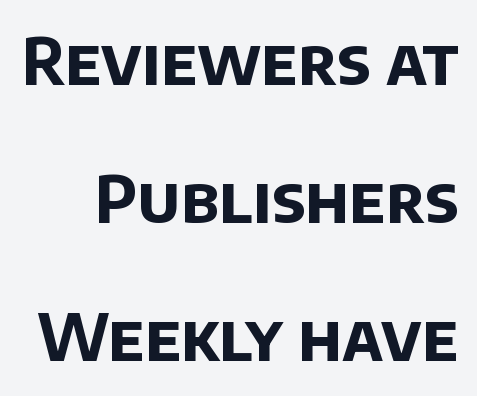
The image shows 64 px bold sans-serif type; set loose line spacing (2.16x), normal letter spacing, not underlined; low stroke contrast and a large x-height.
